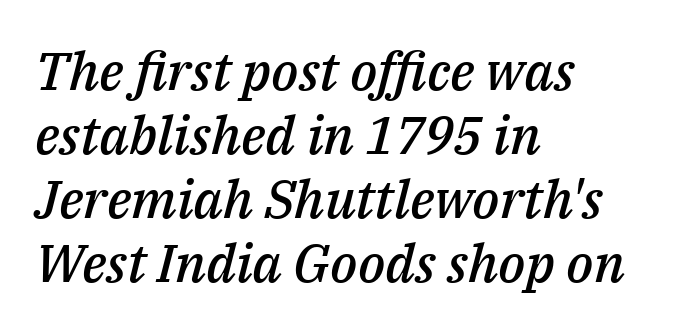
The image shows 53 px semibold type, italic (leaning right); set left-aligned, line spacing 1.21x, normal letter spacing, not underlined; medium stroke contrast and a medium x-height.
